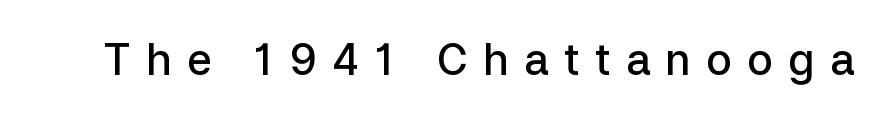
Q: Is the text bold? A: Semi-bold.
Q: Is the text italic (slanted)? A: No, it is upright.
Q: Is the typeface a serif or a sans-serif typeface? A: Sans-serif.
Q: Is the text underlined? A: No.
Q: Is the spacing between letters normal or unusually wide? A: Unusually wide.
Q: Width (condensed, normal, or wide)? A: Normal.
Q: Stroke contrast? A: Low.
Q: x-height? A: Medium.
Q: Monospaced? A: No.
